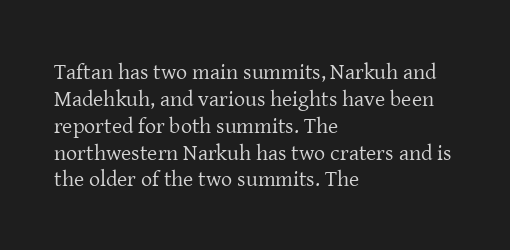
Q: Is the text bold? A: No.
Q: Is the text italic (slanted)? A: No, it is upright.
Q: Is the text underlined? A: No.
Q: How is the paragraph aligned? A: Left-aligned.
Q: Is the spacing between letters normal or unusually wide? A: Normal.
